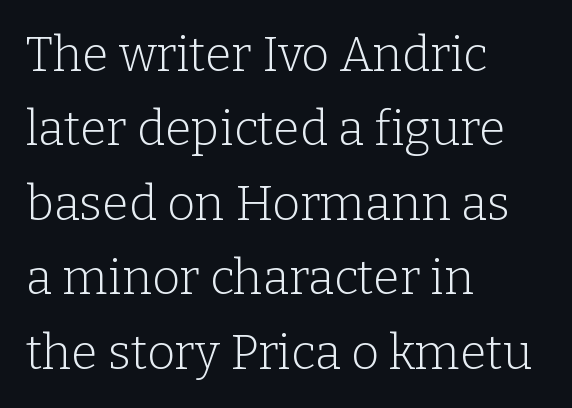
The image shows 48 px light serif type, upright; set left-aligned, normal line spacing (1.55x), normal letter spacing, not underlined; low stroke contrast and a medium x-height.
